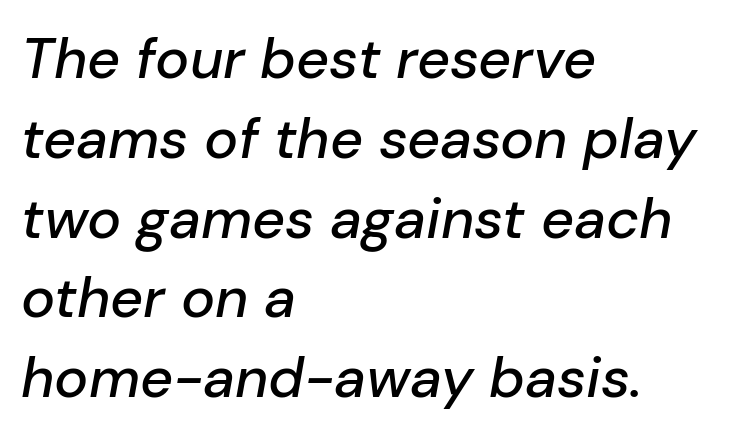
The image shows 57 px text type, italic (leaning right); set left-aligned, normal line spacing (1.4x), normal letter spacing, not underlined; low stroke contrast and a medium x-height.
